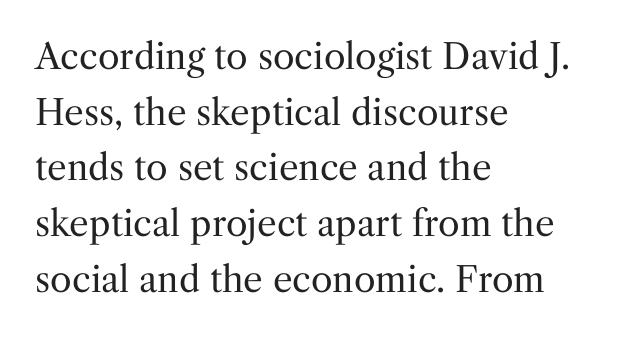
The image shows 35 px regular-weight serif type, upright; set left-aligned, normal line spacing (1.59x), normal letter spacing, not underlined; medium stroke contrast and a medium x-height.
